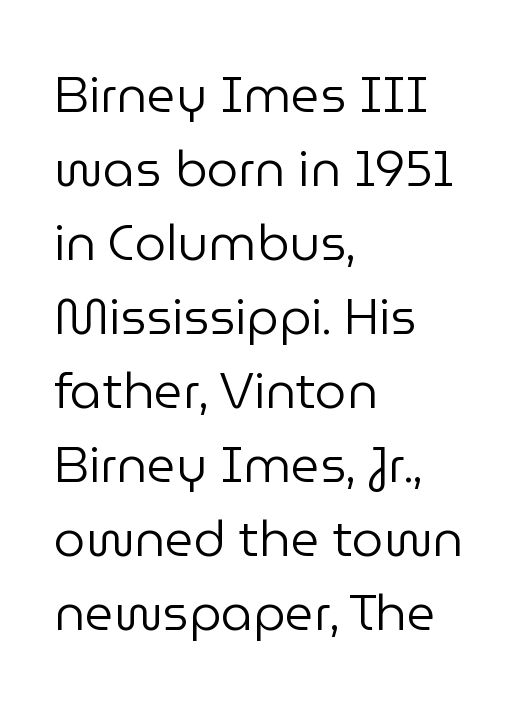
Q: Is the text bold? A: No.
Q: Is the text italic (slanted)? A: No, it is upright.
Q: Is the typeface a serif or a sans-serif typeface? A: Sans-serif.
Q: Is the text underlined? A: No.
Q: How is the paragraph aligned? A: Left-aligned.
Q: Is the spacing between letters normal or unusually wide? A: Normal.
Q: Is the spacing between lines tight, normal or loose? A: Normal.
Q: Width (condensed, normal, or wide)? A: Normal.
Q: Stroke contrast? A: Low.
Q: x-height? A: Medium.
Q: Monospaced? A: No.
